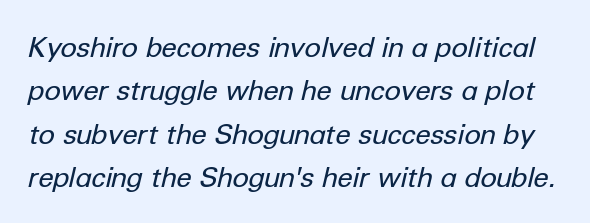
{"italic": "yes", "lean": "right", "slant_degrees": 12, "bold": "no", "weight": "regular", "width": "normal", "stroke_contrast": "low", "x_height": "medium", "monospaced": "no", "underline": "no", "line_spacing": "normal", "line_spacing_ratio": 1.55, "letter_spacing": "normal", "letter_spacing_em": 0.0, "glyph_px": 28}
